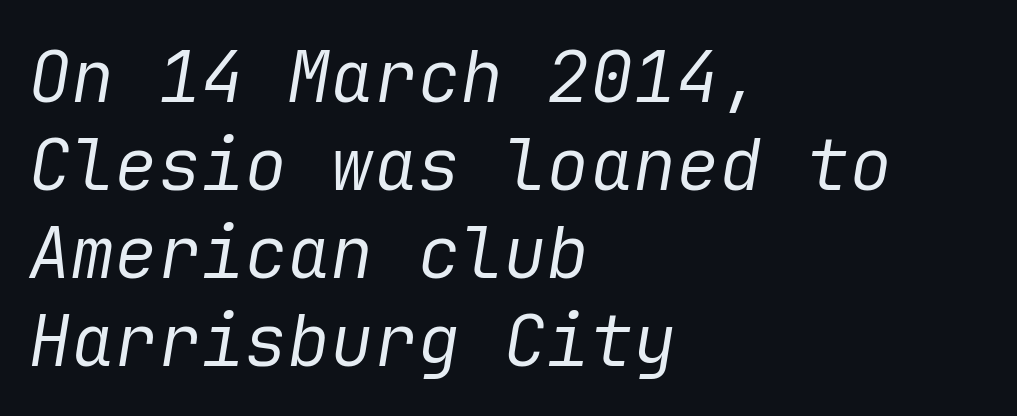
Compared with ordinary roman type, these characters are visibly tilted. The space directly below the letters is spotless. Vertical stems look standard width or narrower in stroke. Spacing between characters is what you'd get straight out of the box.
